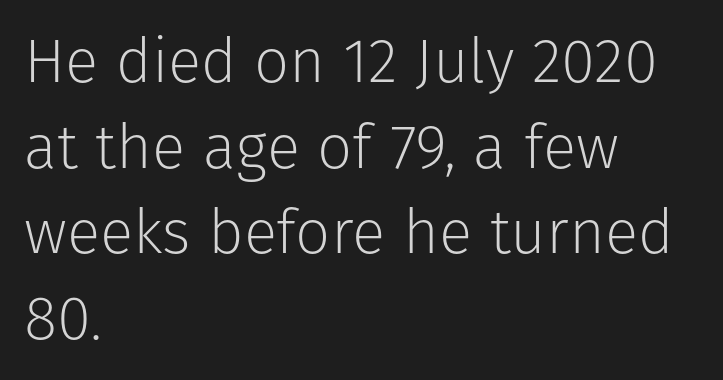
Q: Is the text bold? A: No.
Q: Is the text italic (slanted)? A: No, it is upright.
Q: Is the typeface a serif or a sans-serif typeface? A: Sans-serif.
Q: Is the text underlined? A: No.
Q: How is the paragraph aligned? A: Left-aligned.
Q: Is the spacing between letters normal or unusually wide? A: Normal.
Q: Is the spacing between lines tight, normal or loose? A: Normal.
Q: Width (condensed, normal, or wide)? A: Normal.
Q: Stroke contrast? A: Low.
Q: x-height? A: Medium.
Q: Monospaced? A: No.
